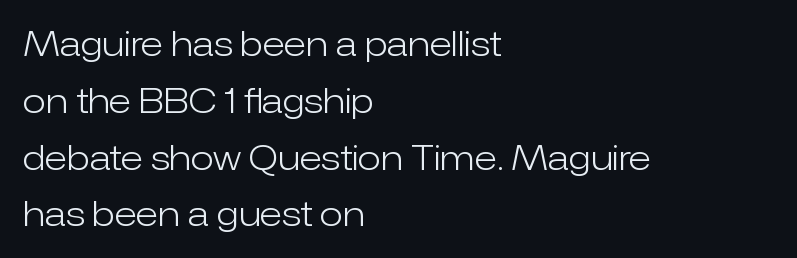
Q: Is the text bold? A: No.
Q: Is the text italic (slanted)? A: No, it is upright.
Q: Is the typeface a serif or a sans-serif typeface? A: Sans-serif.
Q: Is the text underlined? A: No.
Q: How is the paragraph aligned? A: Left-aligned.
Q: Is the spacing between letters normal or unusually wide? A: Normal.
Q: Is the spacing between lines tight, normal or loose? A: Normal.
Q: Width (condensed, normal, or wide)? A: Normal.
Q: Stroke contrast? A: Low.
Q: x-height? A: Medium.
Q: Monospaced? A: No.
